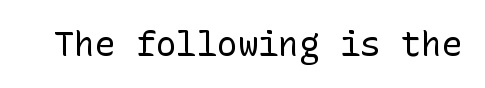
Q: Is the text bold? A: No.
Q: Is the text italic (slanted)? A: No, it is upright.
Q: Is the typeface a serif or a sans-serif typeface? A: Sans-serif.
Q: Is the text underlined? A: No.
Q: Is the spacing between letters normal or unusually wide? A: Normal.
Q: Width (condensed, normal, or wide)? A: Normal.
Q: Stroke contrast? A: Low.
Q: x-height? A: Medium.
